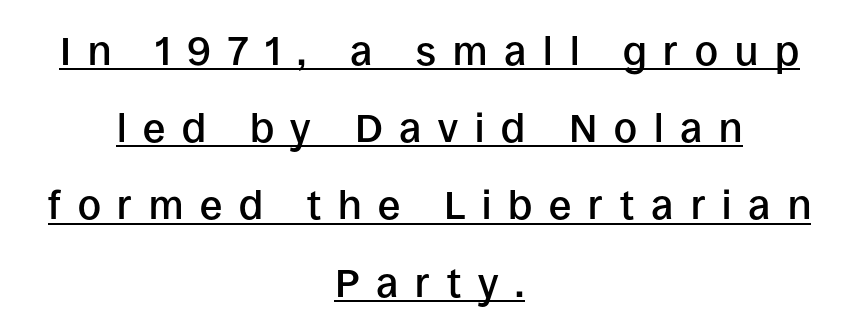
Q: Is the text bold? A: Semi-bold.
Q: Is the text italic (slanted)? A: No, it is upright.
Q: Is the typeface a serif or a sans-serif typeface? A: Sans-serif.
Q: Is the text underlined? A: Yes.
Q: How is the paragraph aligned? A: Centered.
Q: Is the spacing between letters normal or unusually wide? A: Unusually wide.
Q: Is the spacing between lines tight, normal or loose? A: Loose.
Q: Width (condensed, normal, or wide)? A: Normal.
Q: Stroke contrast? A: Low.
Q: x-height? A: Large.
Q: Monospaced? A: No.
